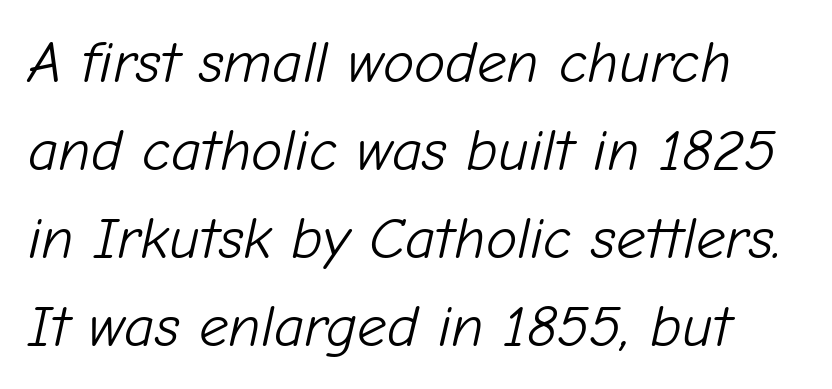
You could not count columns in this text — the font is proportionally spaced. The weight tops out at a normal text grade. The words here are not underlined. Regular leading. You could call the tracking neutral — neither tight nor loose.
